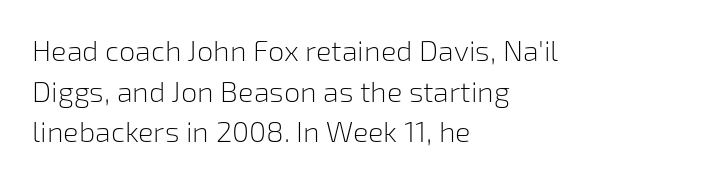
{"serif": "no", "italic": "no", "bold": "no", "weight": "light", "width": "normal", "stroke_contrast": "low", "x_height": "medium", "monospaced": "no", "underline": "no", "align": "left", "line_spacing": "normal", "line_spacing_ratio": 1.4, "letter_spacing": "normal", "letter_spacing_em": 0.0, "glyph_px": 29}
